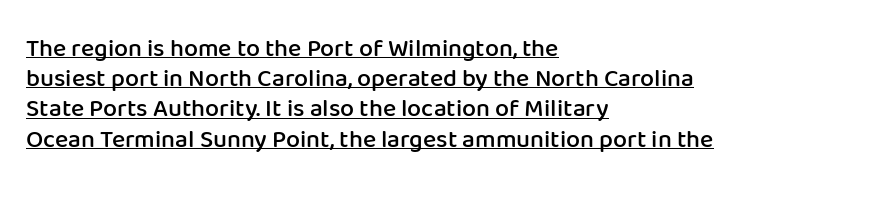
A bit beefed up — I'd call it semibold rather than bold. Style check: upright. These lines stack with their left ends in a neat column. Underlining? Definitely there. Look at the tracking — it's just the regular setting, nothing added.
